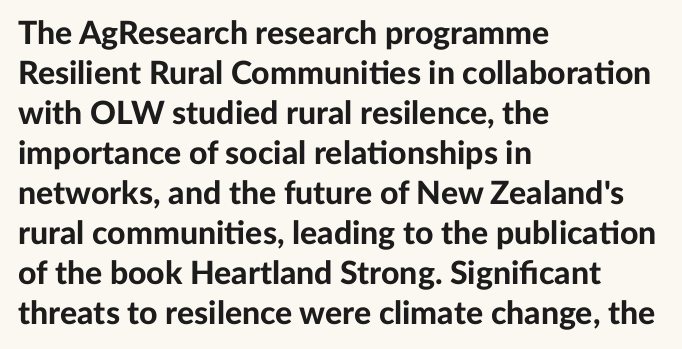
Each line starts at the same left margin while the right side varies. The letters are bold, with thick, heavy strokes. A bare baseline throughout the passage. The tracking reads as untouched default to a designer's eye.
